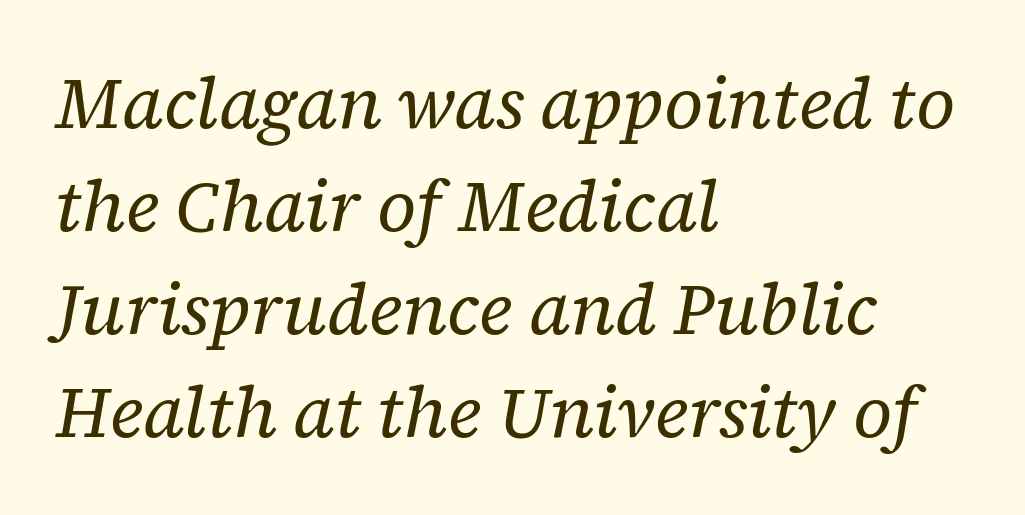
The image shows 71 px regular-weight serif type, italic (leaning right); set left-aligned, normal line spacing (1.45x), normal letter spacing, not underlined; low stroke contrast and a medium x-height.
